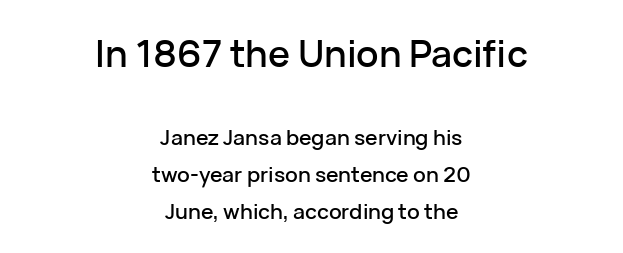
{"serif": "no", "italic": "no", "width": "normal", "stroke_contrast": "low", "x_height": "medium", "monospaced": "no", "underline": "no", "align": "center", "line_spacing_ratio": 1.76, "letter_spacing": "normal", "letter_spacing_em": 0.0, "larger_block": "first", "size_ratio": 1.76, "glyph_px": 37}
